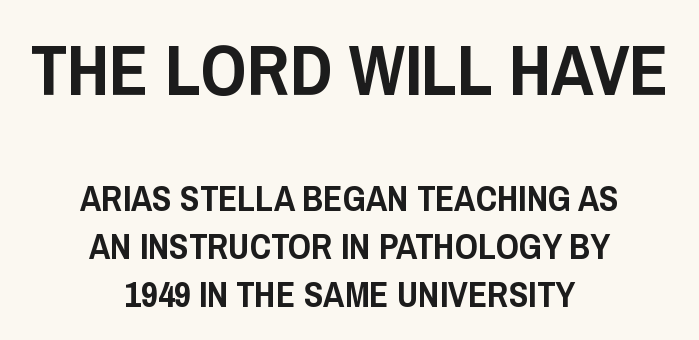
Q: Is the text italic (slanted)? A: No, it is upright.
Q: Is the typeface a serif or a sans-serif typeface? A: Sans-serif.
Q: Is the text underlined? A: No.
Q: How is the paragraph aligned? A: Centered.
Q: Is the spacing between letters normal or unusually wide? A: Normal.
Q: Is the spacing between lines tight, normal or loose? A: Normal.
Q: Which block of text is set in a larger size, the first (top) or the second (bottom)? A: The first (top) one.
Q: Width (condensed, normal, or wide)? A: Condensed.
Q: Stroke contrast? A: Low.
Q: x-height? A: Large.
Q: Monospaced? A: No.
